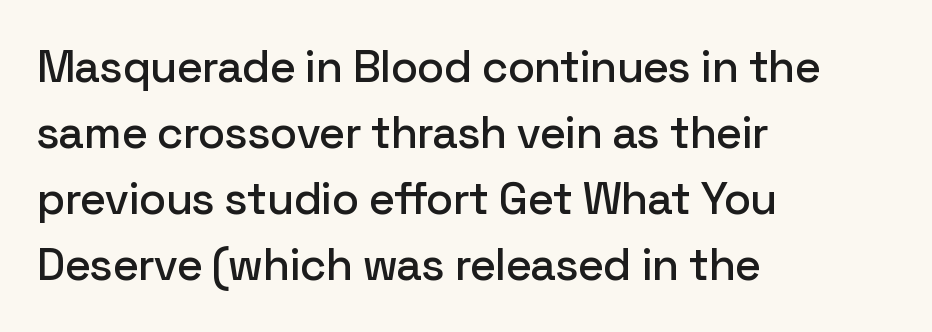
Inter-character spacing is left at the font's built-in metrics. Nope, not italic — everything's standing straight. The face used here is a sans, in the tradition of grotesques and geometrics. The rag falls on the right side of this text block. The vertical gap from one line to the next is medium. The string is rendered with underlining switched off.
